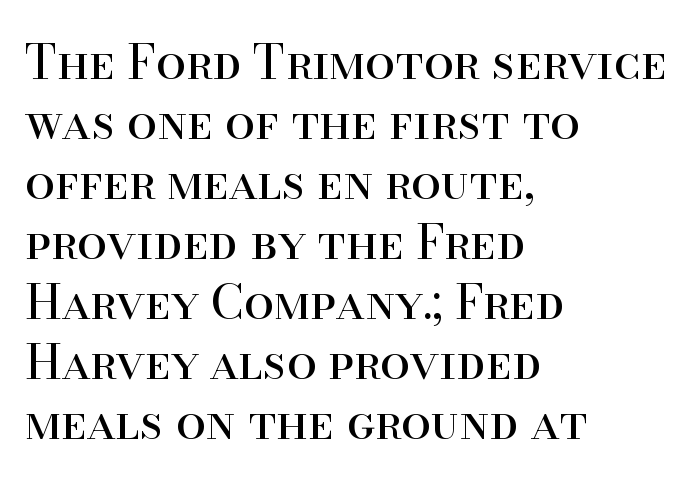
{"serif": "yes", "italic": "no", "bold": "no", "weight": "regular", "width": "normal", "stroke_contrast": "high", "x_height": "small", "monospaced": "no", "underline": "no", "align": "left", "line_spacing": "normal", "line_spacing_ratio": 1.25, "letter_spacing": "normal", "letter_spacing_em": 0.0, "glyph_px": 48}
